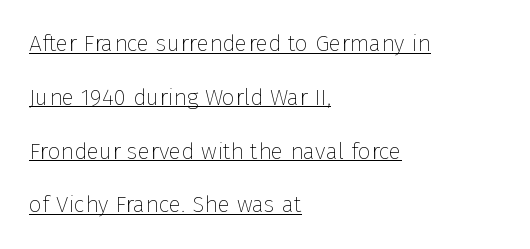
Q: Is the text bold? A: No.
Q: Is the text italic (slanted)? A: No, it is upright.
Q: Is the text underlined? A: Yes.
Q: How is the paragraph aligned? A: Left-aligned.
Q: Is the spacing between letters normal or unusually wide? A: Normal.
Q: Is the spacing between lines tight, normal or loose? A: Loose.
